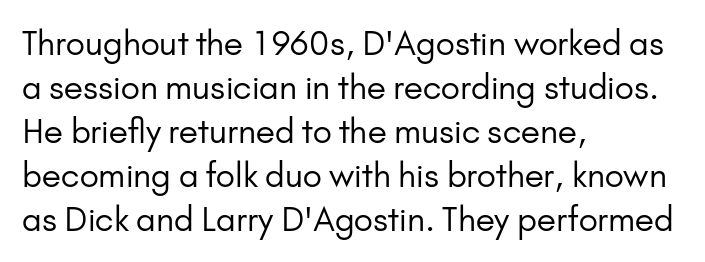
To sum up the face: it is a sans, with no serifs. Whoever set this chose a conventional vertical rhythm. The area under the type is left untouched. Where is the straight margin? On the left.
